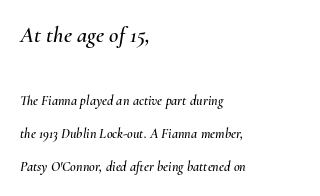
Typeset ragged right — the left edge is the straight one. The gaps between neighbouring characters are ordinary and unremarkable. Students, observe: this is what heavily led, spacious text looks like. The passage shown begins with its larger block and ends with its smaller one.
